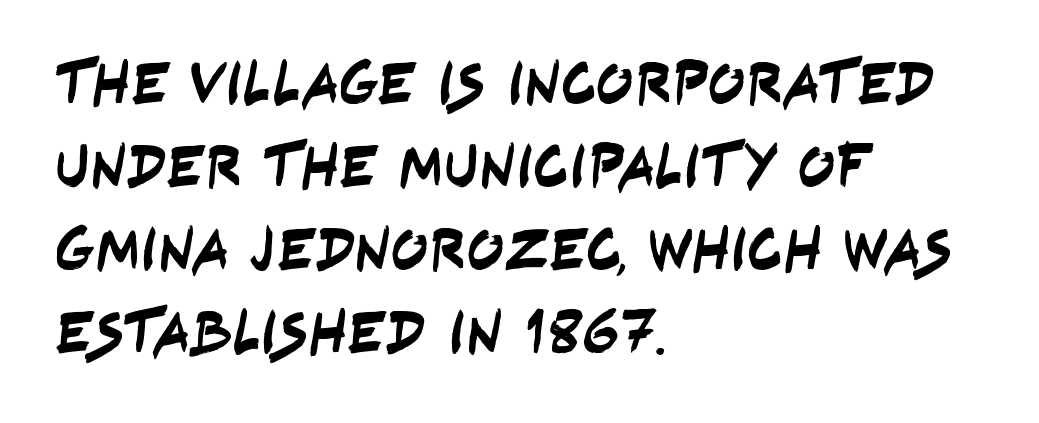
The image shows 62 px condensed sans-serif type; set left-aligned, normal line spacing (1.34x), normal letter spacing, not underlined; low stroke contrast and a large x-height.
